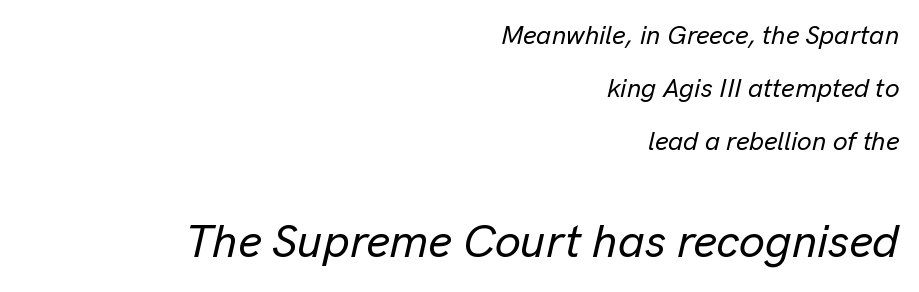
{"italic": "yes", "lean": "right", "slant_degrees": 13, "width": "normal", "stroke_contrast": "low", "x_height": "medium", "monospaced": "no", "underline": "no", "align": "right", "line_spacing": "loose", "line_spacing_ratio": 2.03, "letter_spacing": "normal", "letter_spacing_em": 0.0, "larger_block": "second", "size_ratio": 1.77, "glyph_px": 46}
